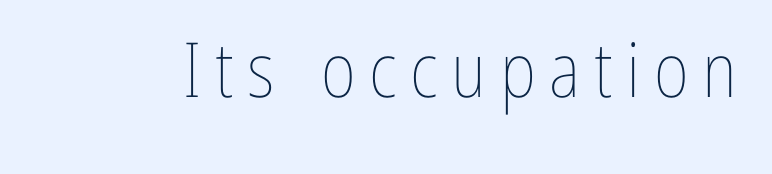
The glyphs are unaccompanied by any horizontal stroke below them. Is the stroke heavy? The answer is a plain regular-or-lighter. Do the letters lean? They stand straight. Note the varied advance widths — an 'i' is clearly narrower than an 'm'.
